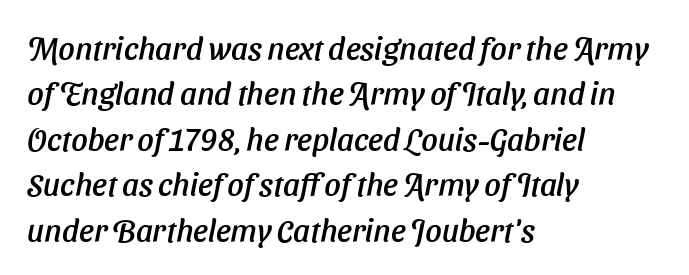
Anything drawn beneath the words? Only blank space. Proportional: the letters do not fall into vertical columns. Summary of vertical rhythm: regular, with standard interline spacing. The compositor pushed each line to the left boundary. No extra tracking has been applied to these lines. The text carries the slant typical of an italic or oblique font.
